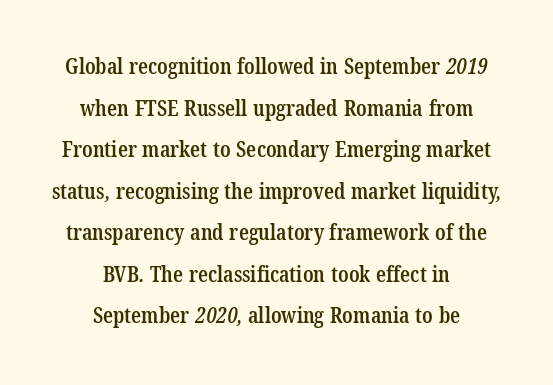
Letters rest on an invisible, unmarked baseline. Nothing unusual about the tracking: characters are spaced as the font intends. The passage is arranged like a title page — every line centered. Weight: semibold (demi).
